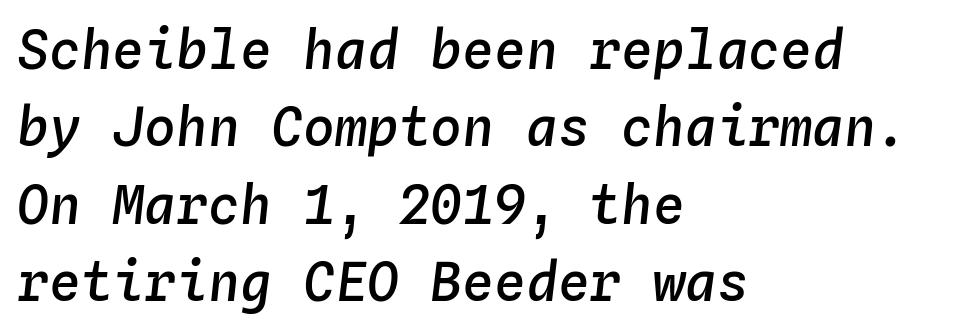
The image shows 53 px semibold type, italic (leaning right), monospaced; set left-aligned, normal line spacing (1.46x), normal letter spacing, not underlined; low stroke contrast and a medium x-height.
